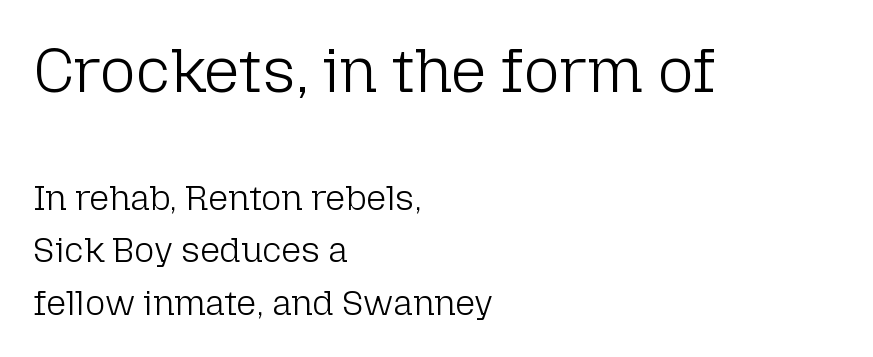
The image shows 62 px light sans-serif type, upright; set left-aligned, normal line spacing (1.5x), normal letter spacing, not underlined; the first (top) block is 1.77x larger; low stroke contrast and a medium x-height.
